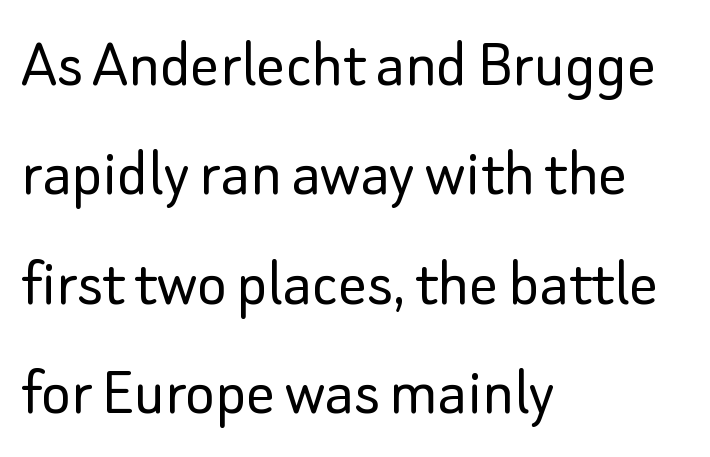
The image shows 71 px light sans-serif type, upright; set left-aligned, normal line spacing (1.54x), normal letter spacing, not underlined; low stroke contrast and a small x-height.
